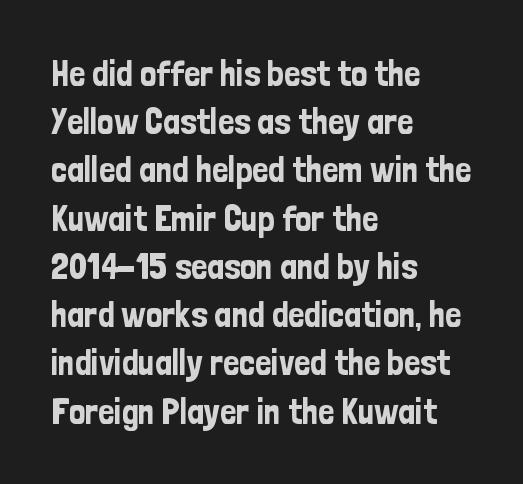
The image shows 36 px condensed sans-serif type, upright; set left-aligned, normal line spacing (1.34x), normal letter spacing, not underlined; low stroke contrast and a medium x-height.
